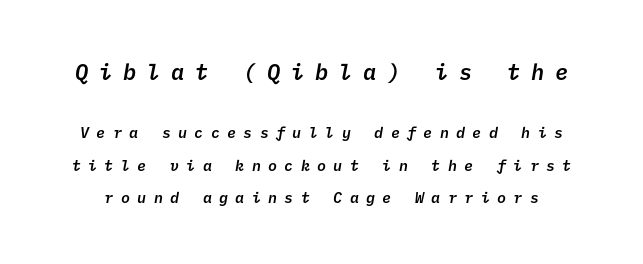
Q: Is the text bold? A: Semi-bold.
Q: Is the text underlined? A: No.
Q: Is the spacing between letters normal or unusually wide? A: Unusually wide.
Q: Is the spacing between lines tight, normal or loose? A: Loose.
Q: Which block of text is set in a larger size, the first (top) or the second (bottom)? A: The first (top) one.
